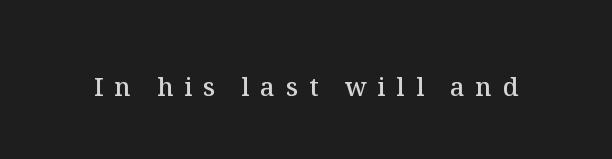
The image shows 25 px text type, upright; set unusually wide letter spacing (+0.45 em), not underlined.
